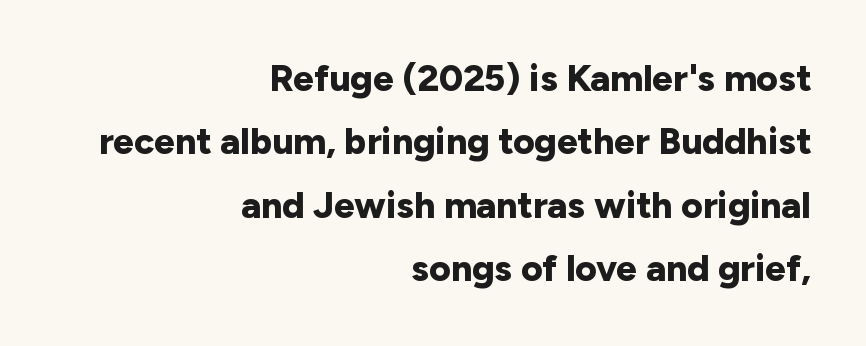
The image shows 37 px bold sans-serif type, upright; set right-aligned, line spacing 1.71x, normal letter spacing, not underlined; low stroke contrast and a medium x-height.
